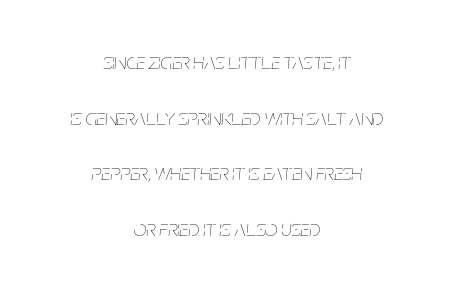
{"italic": "yes", "lean": "right", "slant_degrees": 5, "bold": "no", "underline": "no", "align": "center", "line_spacing": "loose", "line_spacing_ratio": 2.42, "letter_spacing": "normal", "letter_spacing_em": 0.0, "glyph_px": 23}
